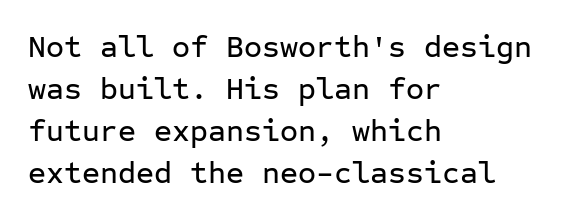
Q: Is the text italic (slanted)? A: No, it is upright.
Q: Is the typeface a serif or a sans-serif typeface? A: Sans-serif.
Q: Is the text underlined? A: No.
Q: How is the paragraph aligned? A: Left-aligned.
Q: Is the spacing between letters normal or unusually wide? A: Normal.
Q: Is the spacing between lines tight, normal or loose? A: Normal.
Q: Width (condensed, normal, or wide)? A: Normal.
Q: Stroke contrast? A: Low.
Q: x-height? A: Medium.
Q: Monospaced? A: Yes.
